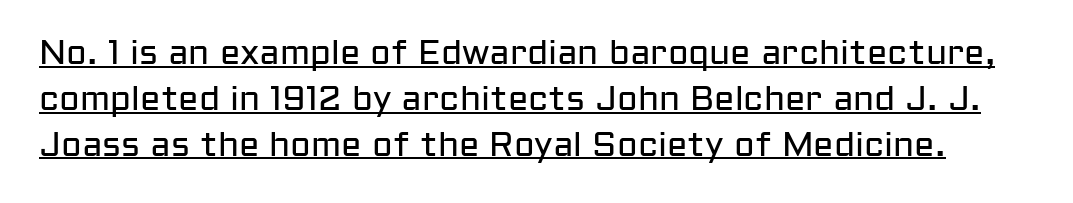
Q: Is the text bold? A: No.
Q: Is the text italic (slanted)? A: No, it is upright.
Q: Is the typeface a serif or a sans-serif typeface? A: Sans-serif.
Q: Is the text underlined? A: Yes.
Q: Is the spacing between letters normal or unusually wide? A: Normal.
Q: Is the spacing between lines tight, normal or loose? A: Normal.
Q: Width (condensed, normal, or wide)? A: Normal.
Q: Stroke contrast? A: Low.
Q: x-height? A: Medium.
Q: Monospaced? A: No.
